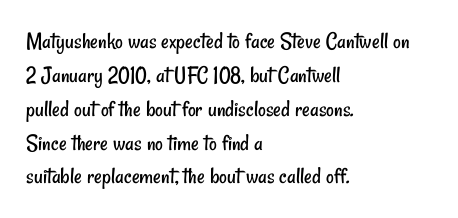
{"bold": "no", "underline": "no", "align": "left", "line_spacing": "normal", "line_spacing_ratio": 1.41, "letter_spacing": "normal", "letter_spacing_em": 0.0, "glyph_px": 24}
